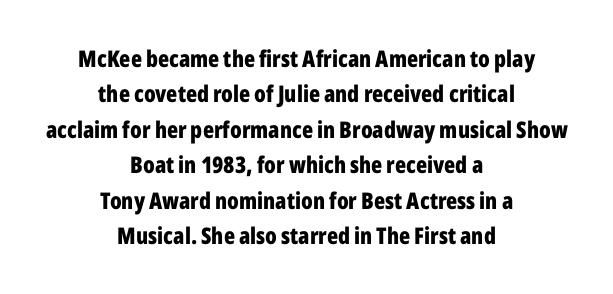
{"italic": "no", "bold": "yes", "underline": "no", "align": "center", "line_spacing": "normal", "line_spacing_ratio": 1.54, "letter_spacing": "normal", "letter_spacing_em": 0.0, "glyph_px": 23}
